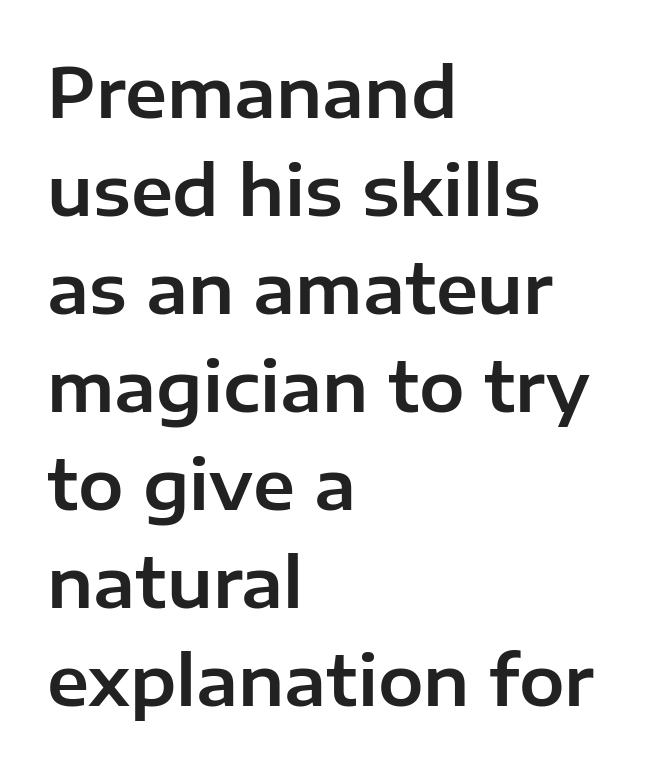
{"serif": "no", "italic": "no", "width": "normal", "stroke_contrast": "low", "x_height": "medium", "monospaced": "no", "underline": "no", "align": "left", "line_spacing": "normal", "line_spacing_ratio": 1.44, "letter_spacing": "normal", "letter_spacing_em": 0.0, "glyph_px": 68}
